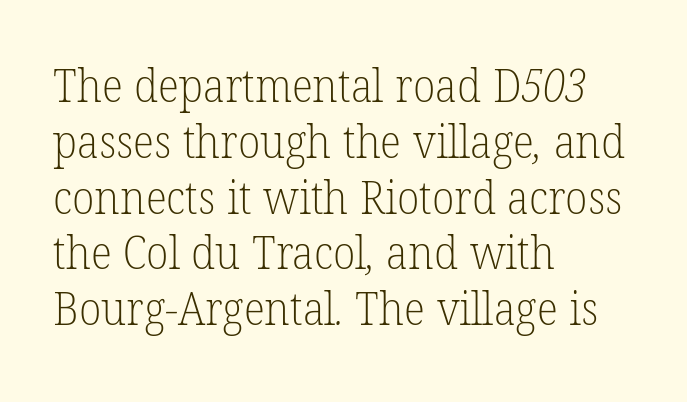
The space beneath each line is pristine and unruled. Character widths vary here, with narrow letters taking less room than wide ones. The glyphs in this specimen are seriffed. Bold? No — there's no thickening of the strokes. All the whitespace from short lines collects on the right. Honestly, the letter spacing is just normal — you wouldn't notice it.
